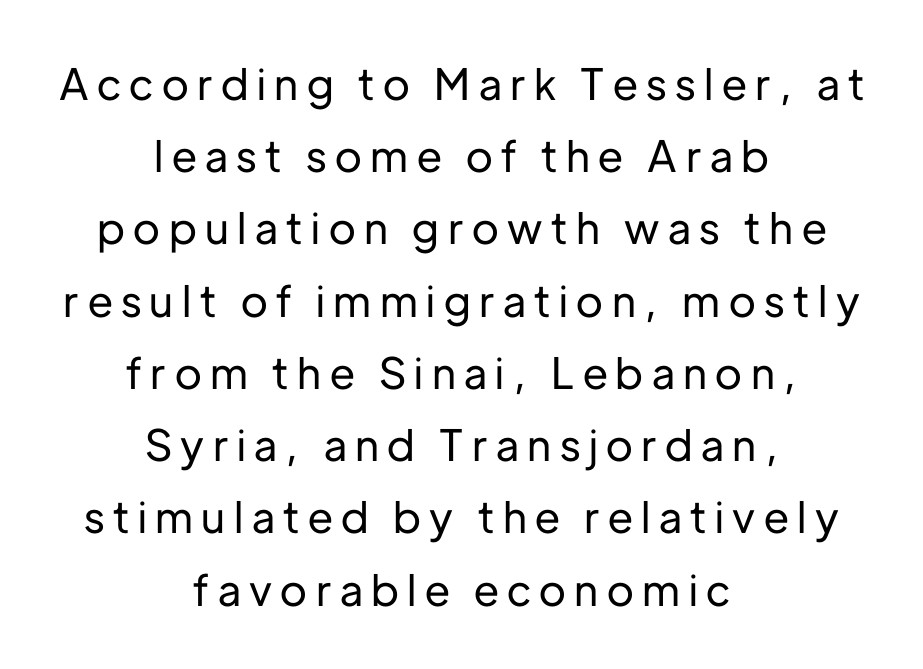
Q: Is the text italic (slanted)? A: No, it is upright.
Q: Is the typeface a serif or a sans-serif typeface? A: Sans-serif.
Q: Is the text underlined? A: No.
Q: How is the paragraph aligned? A: Centered.
Q: Is the spacing between letters normal or unusually wide? A: Unusually wide.
Q: Is the spacing between lines tight, normal or loose? A: Normal.
Q: Width (condensed, normal, or wide)? A: Normal.
Q: Stroke contrast? A: Low.
Q: x-height? A: Medium.
Q: Monospaced? A: No.
